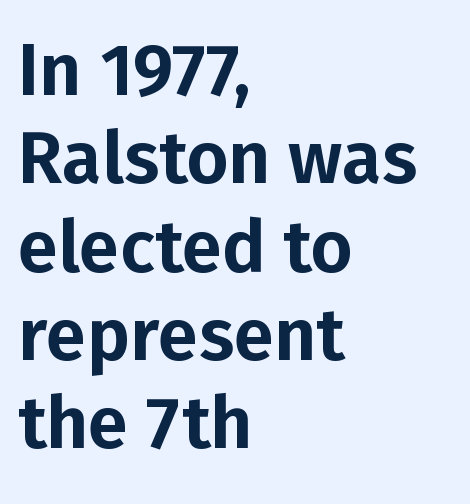
Rule under the text: the space is simply empty. One-word summary of the alignment: left. The face used here is proportionally spaced, like ordinary book or web type. Nobody touched the tracking dial on this one.
